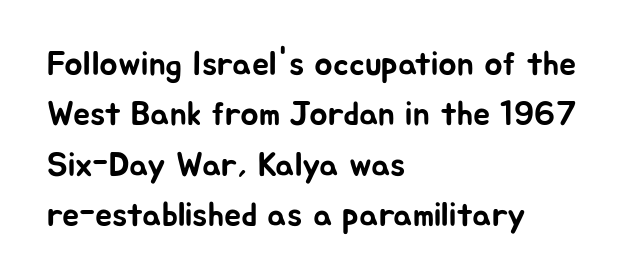
Q: Is the text italic (slanted)? A: No, it is upright.
Q: Is the typeface a serif or a sans-serif typeface? A: Sans-serif.
Q: Is the text underlined? A: No.
Q: How is the paragraph aligned? A: Left-aligned.
Q: Is the spacing between letters normal or unusually wide? A: Normal.
Q: Is the spacing between lines tight, normal or loose? A: Normal.
Q: Width (condensed, normal, or wide)? A: Normal.
Q: Stroke contrast? A: Low.
Q: x-height? A: Medium.
Q: Monospaced? A: No.
